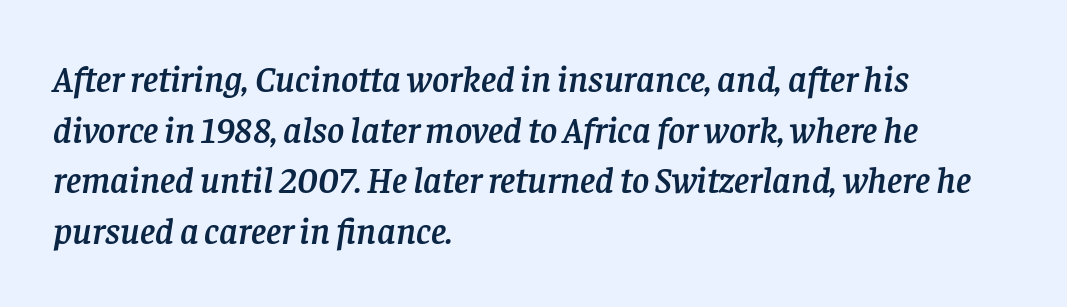
Reading down the block, your eye returns to a fixed left position each line. The foot of each line stays bare and open. Horizontal bands of white between lines are of average thickness. Spacing between characters is what you'd get straight out of the box.
